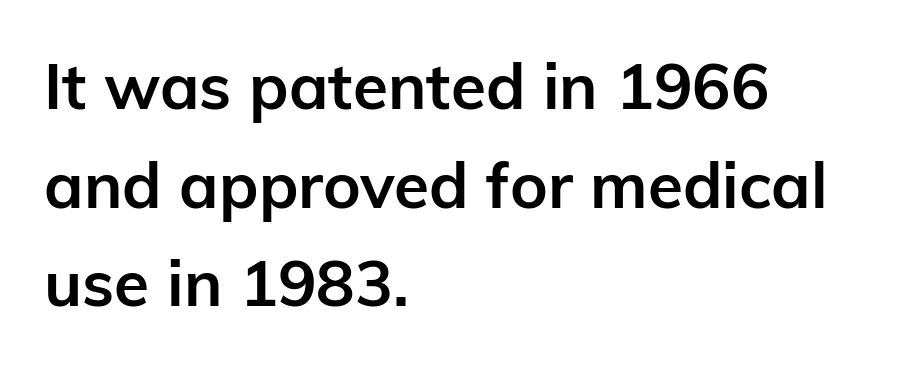
Grotesque or geometric, the face here clearly has no serifs. A classic flush-left, rag-right setting is used for this passage. The tracking reads as untouched default to a designer's eye. If you drew a line through each stem, it would be perfectly vertical.
